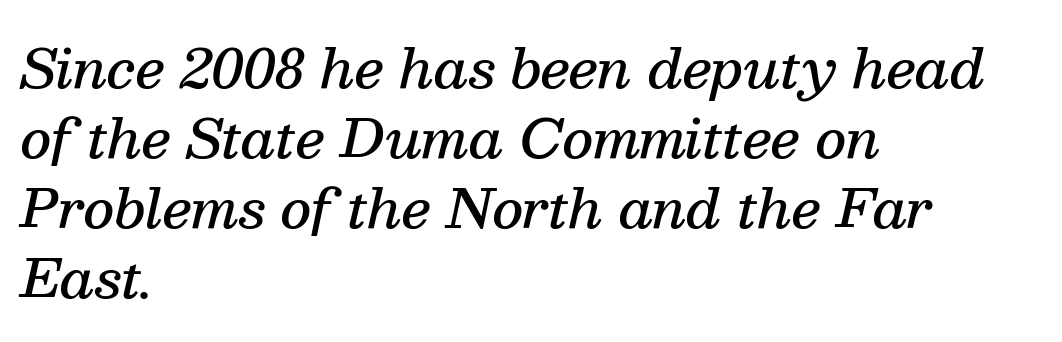
The paragraph has a hard left edge and a soft right edge. Note the varied advance widths — an 'i' is clearly narrower than an 'm'. The horizontal fit of the characters is conventional and even. On the weight axis this lands at semibold, roughly 600. It's the slanting kind of type.
